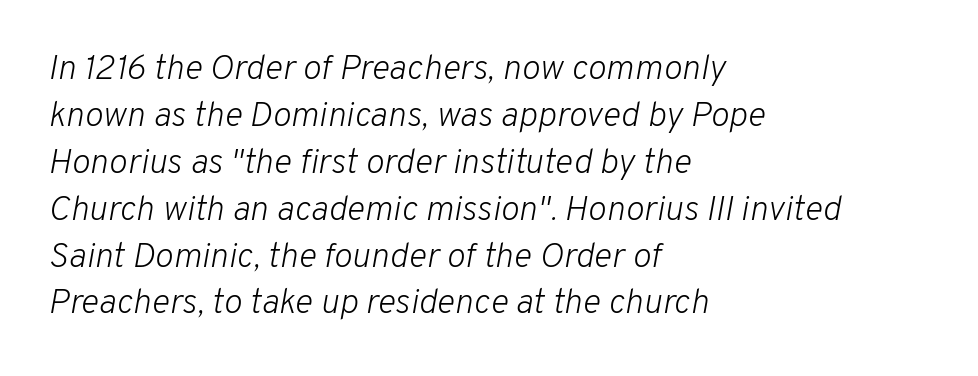
Q: Is the text bold? A: No.
Q: Is the text italic (slanted)? A: Yes, it leans right by about 10 degrees.
Q: Is the text underlined? A: No.
Q: How is the paragraph aligned? A: Left-aligned.
Q: Is the spacing between letters normal or unusually wide? A: Normal.
Q: Is the spacing between lines tight, normal or loose? A: Normal.
Q: Width (condensed, normal, or wide)? A: Normal.
Q: Stroke contrast? A: Low.
Q: x-height? A: Medium.
Q: Monospaced? A: No.
